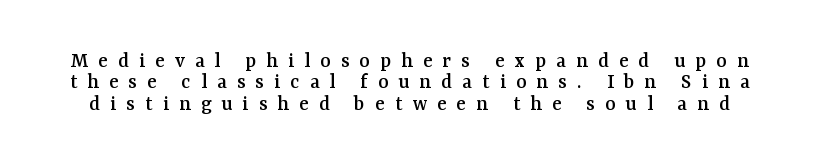
{"italic": "no", "underline": "no", "line_spacing": "tight", "line_spacing_ratio": 0.97, "letter_spacing": "wide", "letter_spacing_em": 0.46, "glyph_px": 22}
